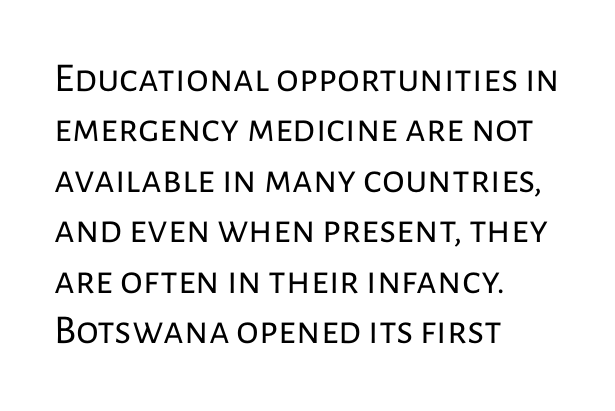
{"serif": "no", "italic": "no", "bold": "no", "weight": "regular", "width": "normal", "stroke_contrast": "low", "x_height": "medium", "monospaced": "no", "underline": "no", "align": "left", "line_spacing_ratio": 1.23, "letter_spacing": "normal", "letter_spacing_em": 0.0, "glyph_px": 41}
